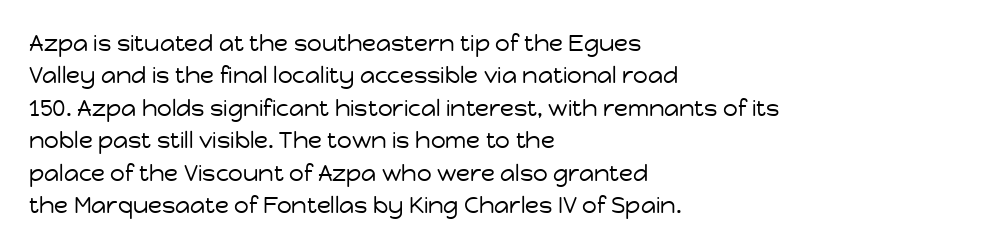
{"italic": "no", "bold": "no", "underline": "no", "align": "left", "line_spacing": "normal", "line_spacing_ratio": 1.41, "letter_spacing": "normal", "letter_spacing_em": 0.0, "glyph_px": 23}
